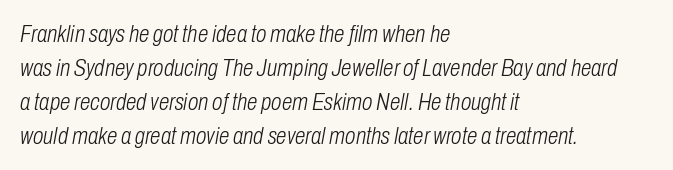
No heavy texture on the line: the type isn't bold. In terms of letterspacing, this is plain default setting. Horizontal bands of white between lines are of average thickness. The ragged edge is on the right, which tells us the setting is flush left. Check the space under the baseline: it is left empty. Slanted lettering throughout.
